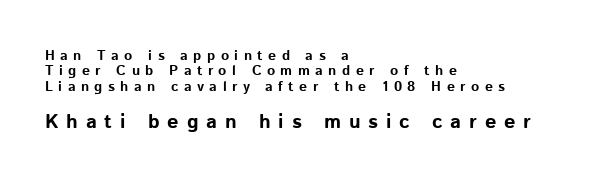
The image shows 20 px bold type, upright; set left-aligned, tight line spacing (1.09x), unusually wide letter spacing (+0.39 em), not underlined; the second (bottom) block is 1.43x larger.
